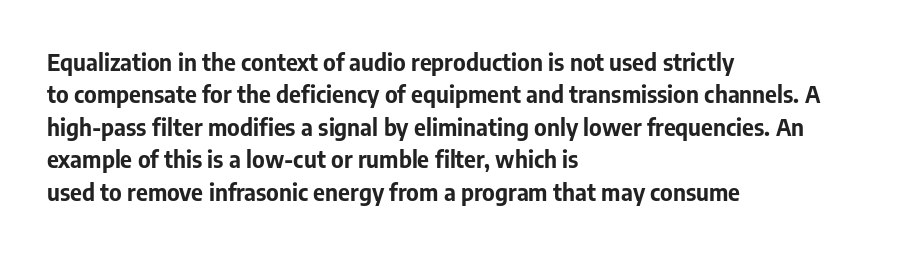
The image shows 23 px bold type, upright; set left-aligned, normal line spacing (1.41x), normal letter spacing, not underlined.
